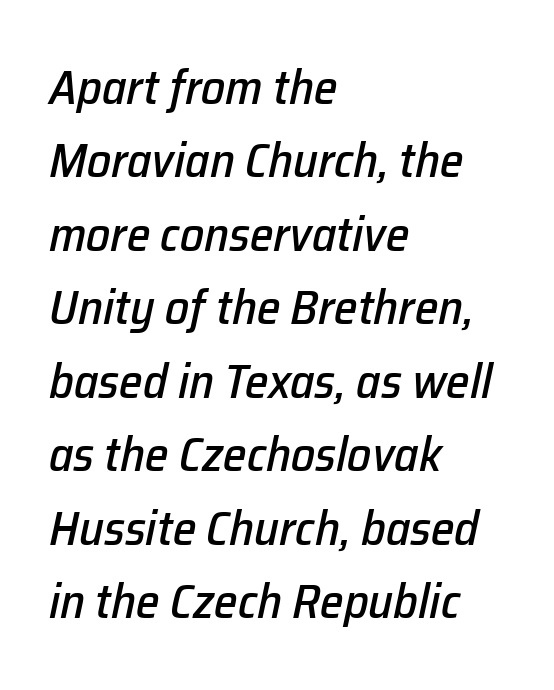
{"italic": "yes", "lean": "right", "slant_degrees": 12, "width": "normal", "stroke_contrast": "low", "x_height": "medium", "monospaced": "no", "underline": "no", "align": "left", "line_spacing": "normal", "line_spacing_ratio": 1.53, "letter_spacing": "normal", "letter_spacing_em": 0.0, "glyph_px": 48}
